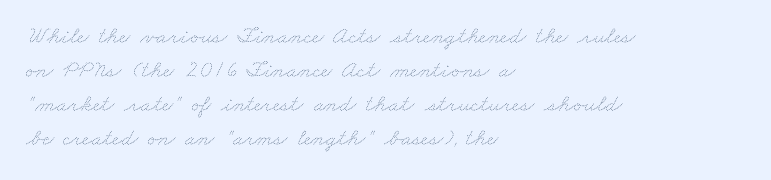
Q: Is the text bold? A: No.
Q: Is the text underlined? A: No.
Q: How is the paragraph aligned? A: Left-aligned.
Q: Is the spacing between letters normal or unusually wide? A: Normal.
Q: Is the spacing between lines tight, normal or loose? A: Normal.
